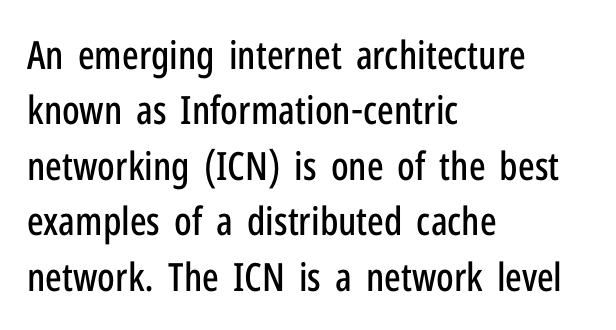
The letters advance in unequal steps, a hallmark of proportional type. The ragged edge is on the right, which tells us the setting is flush left. Default kerning and tracking; the words read as compact shapes. Quick note: not italic, upright.
